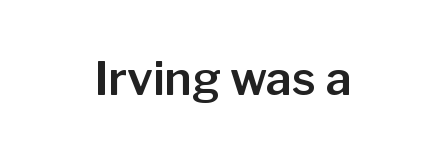
{"serif": "no", "italic": "no", "width": "normal", "stroke_contrast": "low", "x_height": "medium", "monospaced": "no", "underline": "no", "align": "center", "letter_spacing": "normal", "letter_spacing_em": 0.0, "glyph_px": 46}
